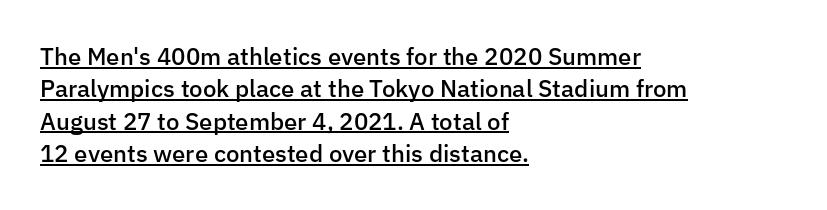
Q: Is the text bold? A: Semi-bold.
Q: Is the text italic (slanted)? A: No, it is upright.
Q: Is the text underlined? A: Yes.
Q: How is the paragraph aligned? A: Left-aligned.
Q: Is the spacing between letters normal or unusually wide? A: Normal.
Q: Is the spacing between lines tight, normal or loose? A: Normal.
